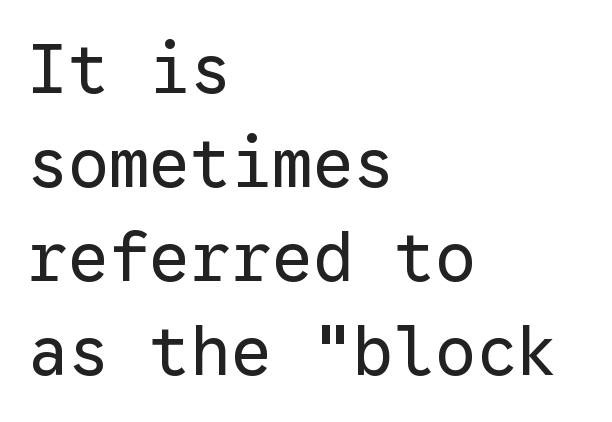
Q: Is the text bold? A: No.
Q: Is the text italic (slanted)? A: No, it is upright.
Q: Is the typeface a serif or a sans-serif typeface? A: Sans-serif.
Q: Is the text underlined? A: No.
Q: How is the paragraph aligned? A: Left-aligned.
Q: Is the spacing between letters normal or unusually wide? A: Normal.
Q: Is the spacing between lines tight, normal or loose? A: Normal.
Q: Width (condensed, normal, or wide)? A: Normal.
Q: Stroke contrast? A: Low.
Q: x-height? A: Medium.
Q: Monospaced? A: Yes.
